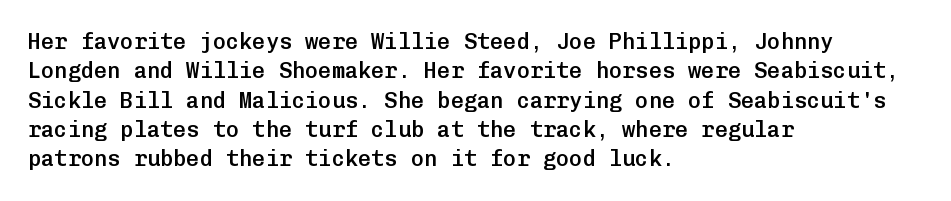
{"italic": "no", "bold": "semi", "underline": "no", "align": "left", "line_spacing": "normal", "line_spacing_ratio": 1.33, "letter_spacing": "normal", "letter_spacing_em": 0.0, "glyph_px": 22}
